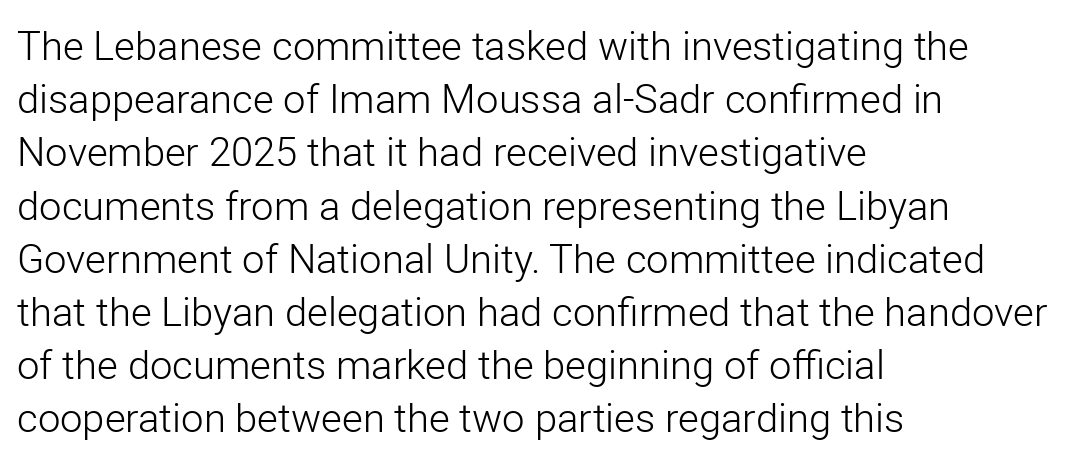
Q: Is the text bold? A: No.
Q: Is the text italic (slanted)? A: No, it is upright.
Q: Is the typeface a serif or a sans-serif typeface? A: Sans-serif.
Q: Is the text underlined? A: No.
Q: How is the paragraph aligned? A: Left-aligned.
Q: Is the spacing between letters normal or unusually wide? A: Normal.
Q: Is the spacing between lines tight, normal or loose? A: Normal.
Q: Width (condensed, normal, or wide)? A: Normal.
Q: Stroke contrast? A: Low.
Q: x-height? A: Medium.
Q: Monospaced? A: No.
